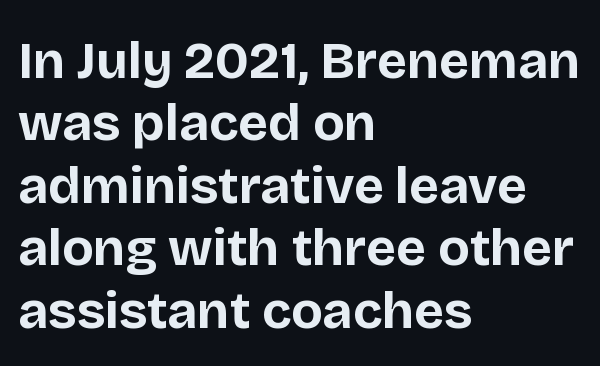
The image shows 52 px bold sans-serif type, upright; set left-aligned, line spacing 1.2x, normal letter spacing, not underlined; low stroke contrast and a large x-height.
